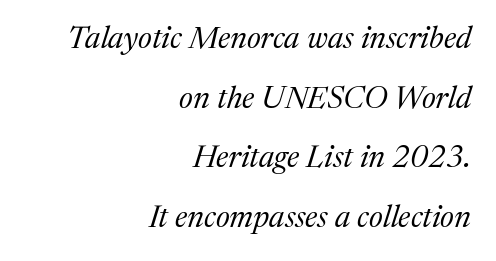
{"serif": "yes", "italic": "yes", "lean": "right", "slant_degrees": 17, "bold": "no", "weight": "regular", "width": "normal", "stroke_contrast": "medium", "x_height": "medium", "monospaced": "no", "underline": "no", "align": "right", "line_spacing": "loose", "line_spacing_ratio": 1.92, "letter_spacing": "normal", "letter_spacing_em": 0.0, "glyph_px": 31}
